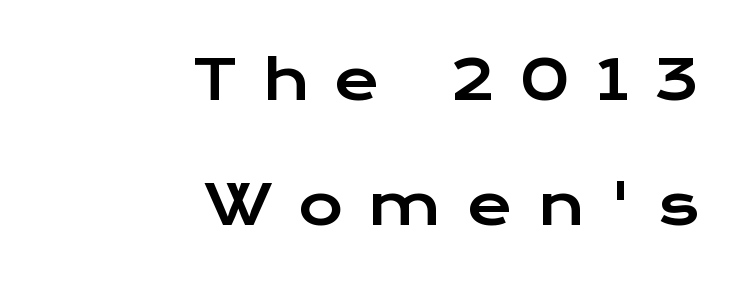
Type style note: lacks serifs. Proportional: the letters do not fall into vertical columns. The paragraph shown leans on its right margin. Honestly, the rows look like they've been pulled way apart. Characters follow at a spacing far wider than the type designer built in. Every character sits straight up, as roman type does.
